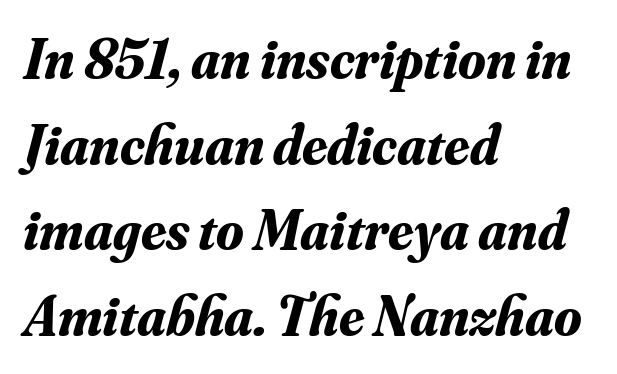
This sample has the flowing, uneven cadence of proportional lettering. Observe the lean: these are italic letterforms. Has an underline been added? It has not. Is the letter spacing exaggerated? No — it looks like the ordinary default. Does the copy run flush right? No — it runs flush left.
